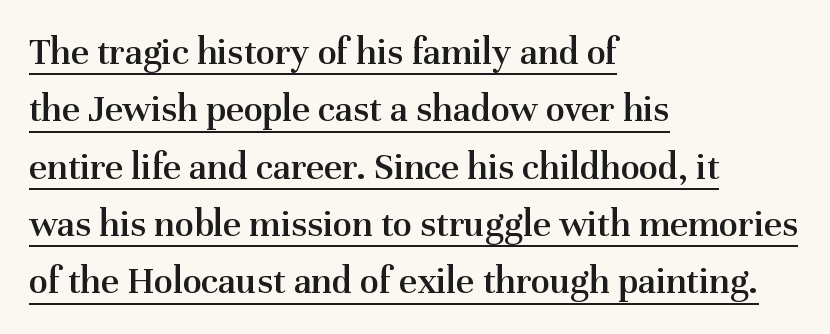
Q: Is the text bold? A: Semi-bold.
Q: Is the text italic (slanted)? A: No, it is upright.
Q: Is the typeface a serif or a sans-serif typeface? A: Serif.
Q: Is the text underlined? A: Yes.
Q: How is the paragraph aligned? A: Left-aligned.
Q: Is the spacing between letters normal or unusually wide? A: Normal.
Q: Is the spacing between lines tight, normal or loose? A: Normal.
Q: Width (condensed, normal, or wide)? A: Normal.
Q: Stroke contrast? A: Medium.
Q: x-height? A: Medium.
Q: Monospaced? A: No.
